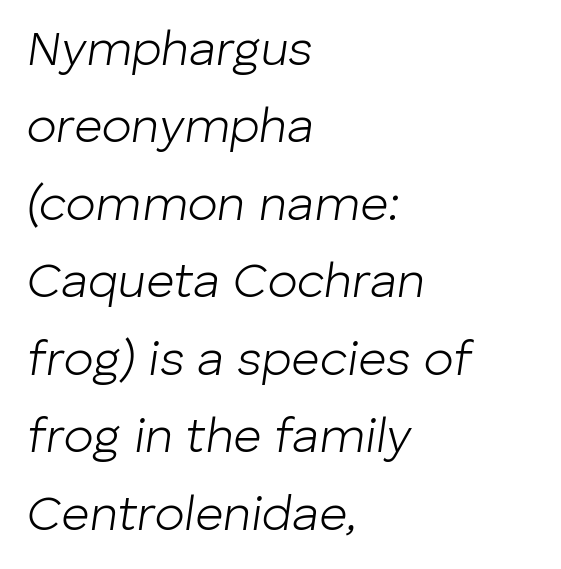
Q: Is the text bold? A: No.
Q: Is the text italic (slanted)? A: Yes, it leans right by about 8 degrees.
Q: Is the text underlined? A: No.
Q: How is the paragraph aligned? A: Left-aligned.
Q: Is the spacing between letters normal or unusually wide? A: Normal.
Q: Is the spacing between lines tight, normal or loose? A: Normal.
Q: Width (condensed, normal, or wide)? A: Normal.
Q: Stroke contrast? A: Low.
Q: x-height? A: Medium.
Q: Monospaced? A: No.
